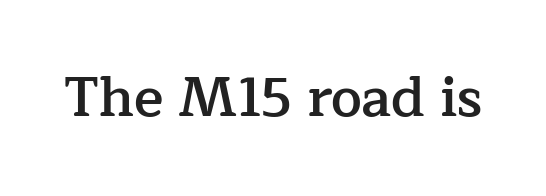
The image shows 55 px semibold serif type, upright; set normal letter spacing, not underlined; low stroke contrast and a medium x-height.
